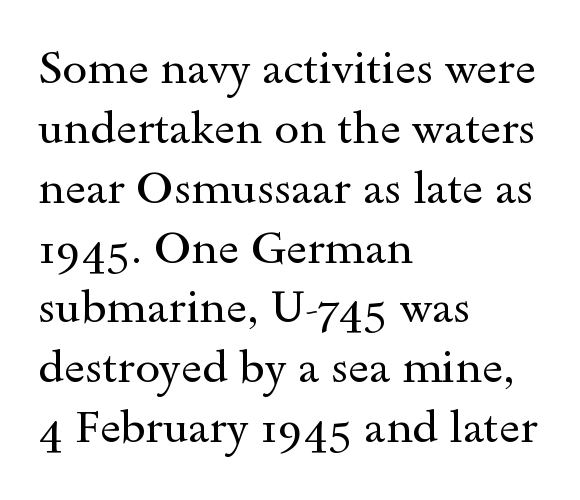
{"serif": "yes", "italic": "no", "bold": "no", "weight": "regular", "width": "wide", "x_height": "small", "monospaced": "no", "underline": "no", "align": "left", "line_spacing": "normal", "line_spacing_ratio": 1.33, "letter_spacing": "normal", "letter_spacing_em": 0.0, "glyph_px": 45}
